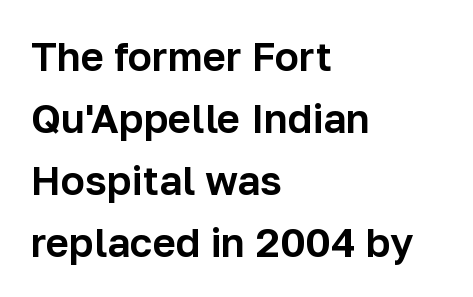
The font family rendered here belongs to the sans-serif group. Do the characters align in a grid? No, the font is proportional. The lines in this sample share a left origin and differ only in where they stop. These lines keep a tight, regular rhythm from letter to letter. Nope, not italic — everything's standing straight.
